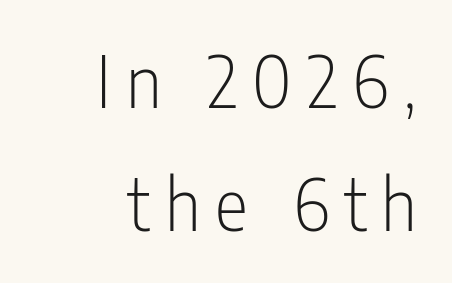
The image shows 70 px light, condensed sans-serif type, upright; set right-aligned, line spacing 1.76x, unusually wide letter spacing (+0.21 em), not underlined; low stroke contrast and a medium x-height.
